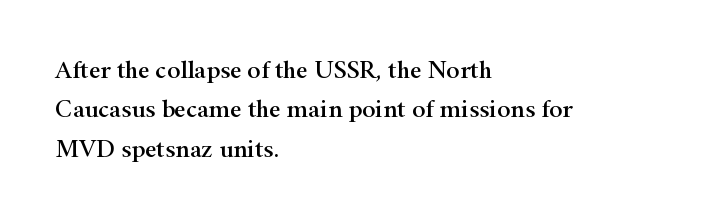
The setting favours the left margin, as ordinary paragraphs usually do. Is there any slant? The stems are plumb. A bare baseline throughout the passage. The letterforms sit shoulder to shoulder at normal distance. These lines sit exactly where default settings would place them.
